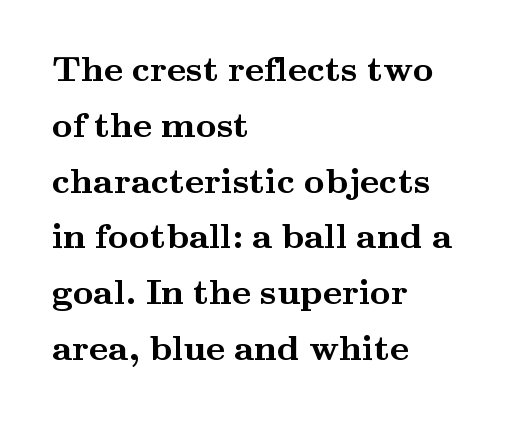
Q: Is the text bold? A: Yes.
Q: Is the text italic (slanted)? A: No, it is upright.
Q: Is the typeface a serif or a sans-serif typeface? A: Serif.
Q: Is the text underlined? A: No.
Q: How is the paragraph aligned? A: Left-aligned.
Q: Is the spacing between letters normal or unusually wide? A: Normal.
Q: Is the spacing between lines tight, normal or loose? A: Normal.
Q: Width (condensed, normal, or wide)? A: Wide.
Q: Stroke contrast? A: Medium.
Q: x-height? A: Small.
Q: Monospaced? A: No.
